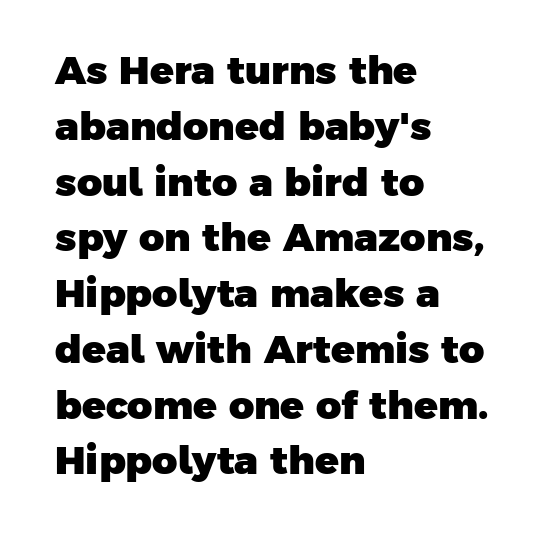
The image shows 39 px heavy sans-serif type; set left-aligned, normal line spacing (1.43x), normal letter spacing, not underlined; low stroke contrast and a medium x-height.
